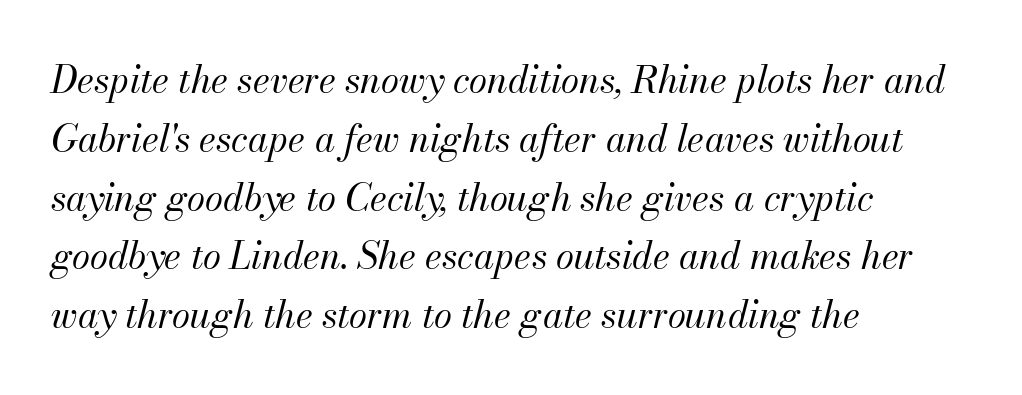
The image shows 37 px regular-weight type, italic (leaning right); set left-aligned, normal line spacing (1.59x), normal letter spacing, not underlined; medium stroke contrast and a small x-height.
